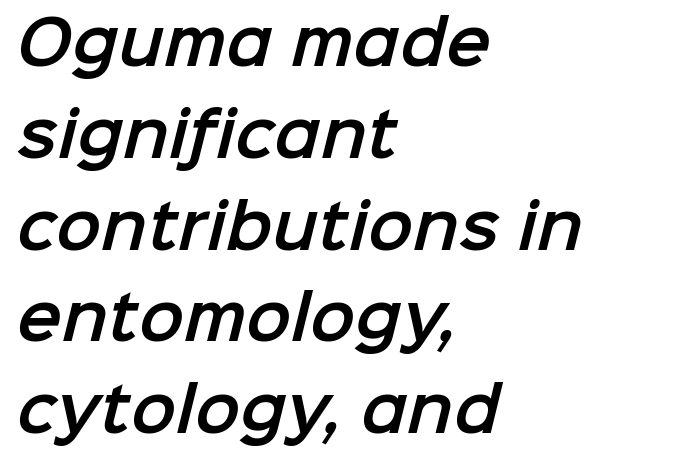
{"serif": "no", "width": "normal", "stroke_contrast": "low", "x_height": "medium", "monospaced": "no", "underline": "no", "align": "left", "line_spacing": "normal", "line_spacing_ratio": 1.53, "letter_spacing": "normal", "letter_spacing_em": 0.0, "glyph_px": 60}
